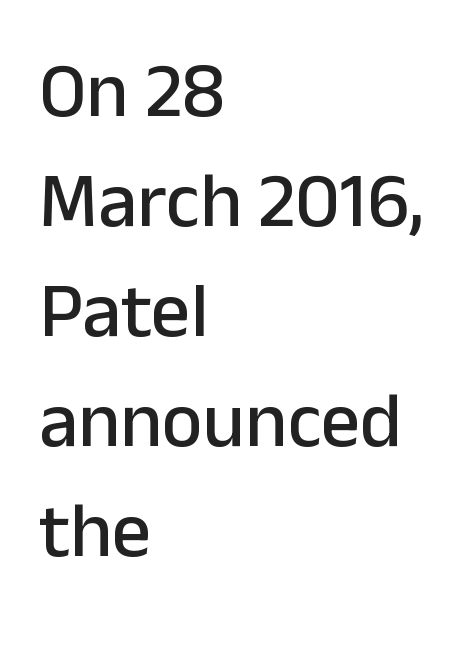
{"serif": "no", "italic": "no", "width": "normal", "stroke_contrast": "low", "x_height": "medium", "monospaced": "no", "underline": "no", "align": "left", "line_spacing": "normal", "line_spacing_ratio": 1.41, "letter_spacing": "normal", "letter_spacing_em": 0.0, "glyph_px": 78}
